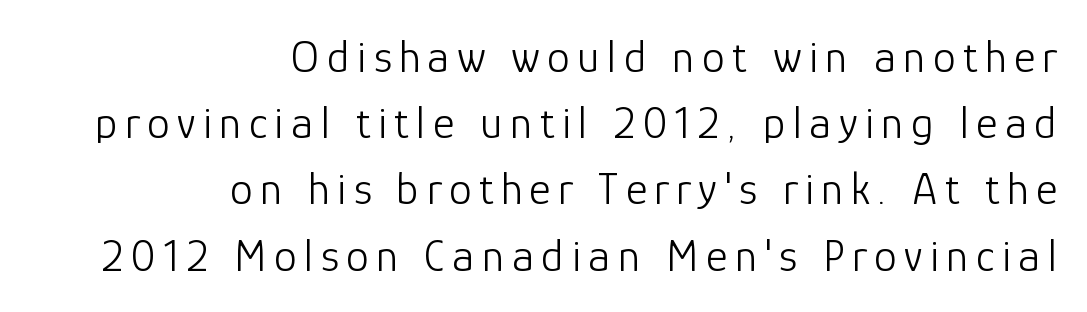
The image shows 46 px light sans-serif type, upright; set right-aligned, normal line spacing (1.44x), not underlined; low stroke contrast and a medium x-height.
